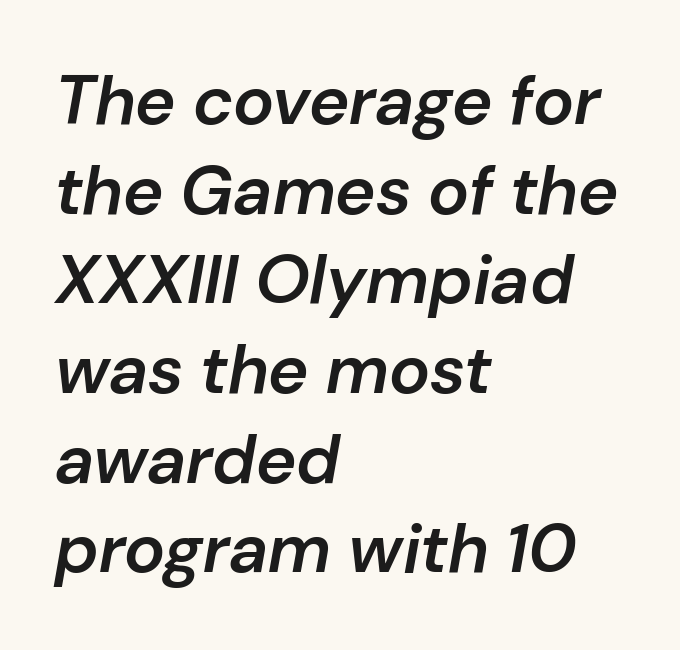
{"italic": "yes", "lean": "right", "slant_degrees": 10, "bold": "semi", "weight": "semibold", "width": "normal", "stroke_contrast": "low", "x_height": "medium", "monospaced": "no", "underline": "no", "align": "left", "line_spacing": "normal", "line_spacing_ratio": 1.3, "letter_spacing": "normal", "letter_spacing_em": 0.0, "glyph_px": 69}
